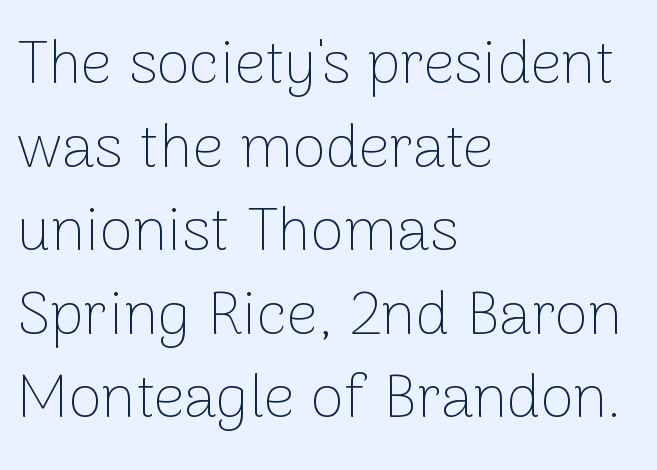
The image shows 61 px thin sans-serif type, upright; set left-aligned, normal line spacing (1.37x), normal letter spacing, not underlined; low stroke contrast and a medium x-height.
